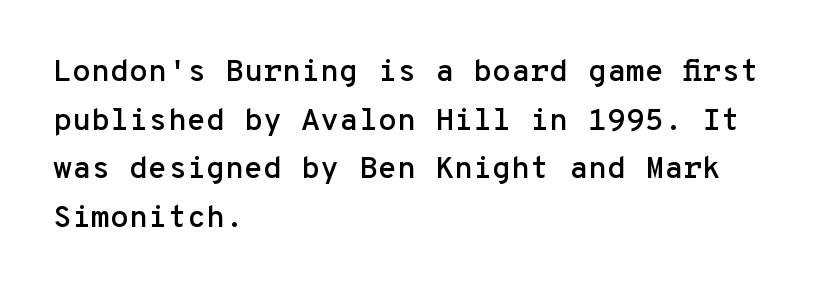
The image shows 31 px sans-serif type, upright, monospaced; set left-aligned, normal line spacing (1.57x), normal letter spacing, not underlined; low stroke contrast and a medium x-height.
